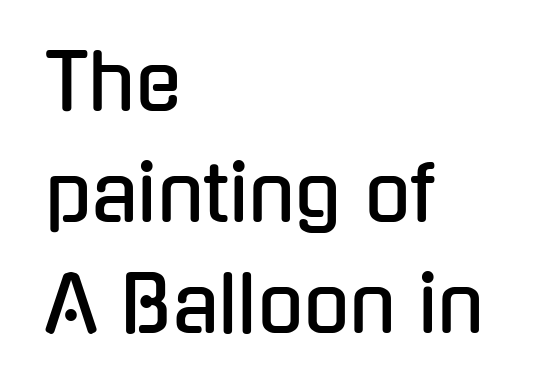
{"serif": "no", "italic": "no", "width": "condensed", "stroke_contrast": "low", "x_height": "medium", "monospaced": "no", "underline": "no", "align": "left", "line_spacing": "normal", "line_spacing_ratio": 1.46, "letter_spacing": "normal", "letter_spacing_em": 0.0, "glyph_px": 76}
